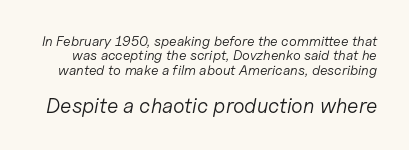
{"italic": "yes", "lean": "right", "slant_degrees": 11, "bold": "no", "underline": "no", "line_spacing": "tight", "line_spacing_ratio": 1.02, "letter_spacing": "normal", "letter_spacing_em": 0.0, "larger_block": "second", "size_ratio": 1.5, "glyph_px": 21}
